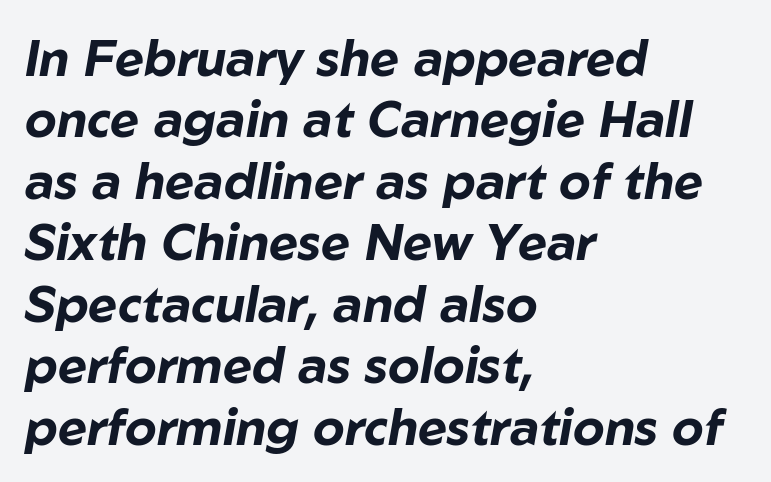
The space beneath each line is pristine and unruled. Tracking value appears to be zero — textbook default spacing. One-word summary of the alignment: left. Observe the lean: these are italic letterforms.
